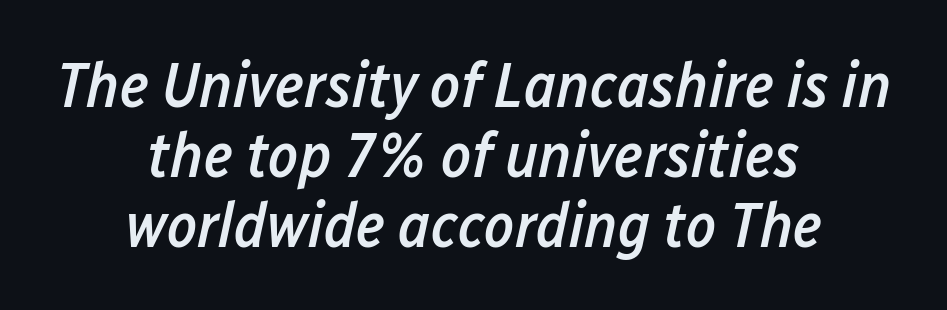
The image shows 64 px semibold, condensed type, italic (leaning right); set centered, tight line spacing (1.09x), normal letter spacing, not underlined; low stroke contrast and a medium x-height.
